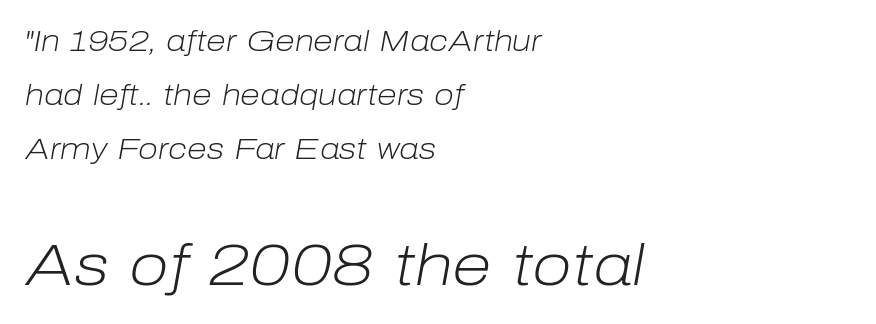
Italic? Definitely — the glyphs are oblique. Proportional: the letters do not fall into vertical columns. This sample uses plain, unmodified letter spacing. Underlining? Definitely not there. Size hierarchy here favors the trailing block over the leading one.
